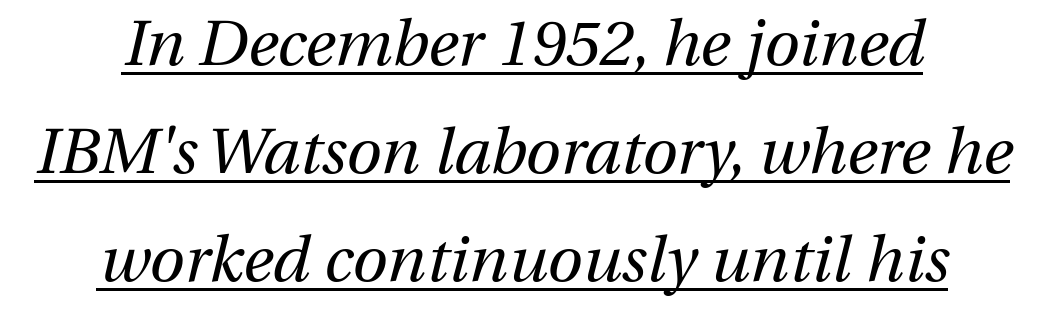
The weight would be labelled regular, book, light, or lighter still. The gaps between neighbouring characters are ordinary and unremarkable. In CSS terms this would be text-align: center. Successive baselines arrive at the customary interval. Students, observe the line beneath the letters — that is underlining. Think of a printed novel: that variable character pitch is what you see here.
